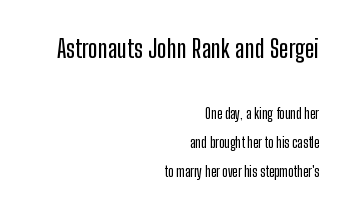
The image shows 25 px text type, upright; set right-aligned, loose line spacing (2.08x), normal letter spacing, not underlined; the first (top) block is 1.79x larger.
